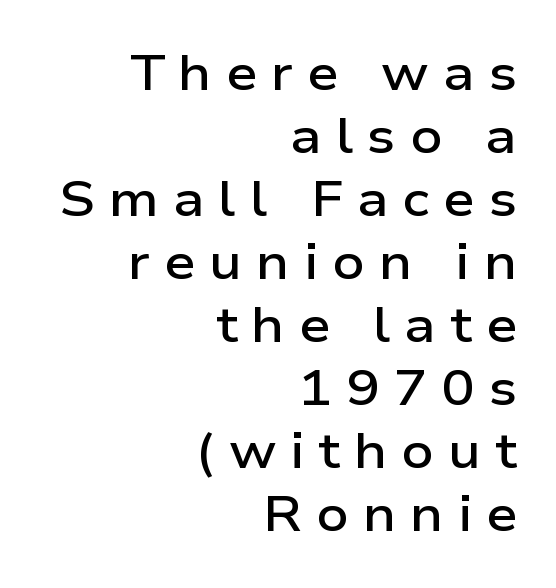
Q: Is the text bold? A: Semi-bold.
Q: Is the text italic (slanted)? A: No, it is upright.
Q: Is the typeface a serif or a sans-serif typeface? A: Sans-serif.
Q: Is the text underlined? A: No.
Q: How is the paragraph aligned? A: Right-aligned.
Q: Is the spacing between letters normal or unusually wide? A: Unusually wide.
Q: Is the spacing between lines tight, normal or loose? A: Normal.
Q: Width (condensed, normal, or wide)? A: Wide.
Q: Stroke contrast? A: Low.
Q: x-height? A: Medium.
Q: Monospaced? A: No.
